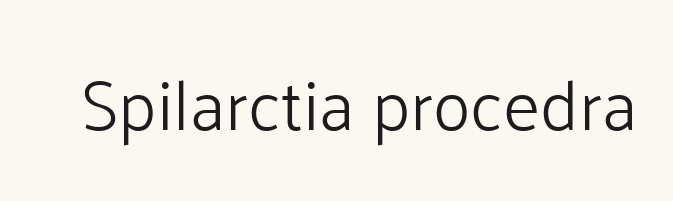
The image shows 71 px light sans-serif type, upright; set normal letter spacing, not underlined; low stroke contrast and a medium x-height.
